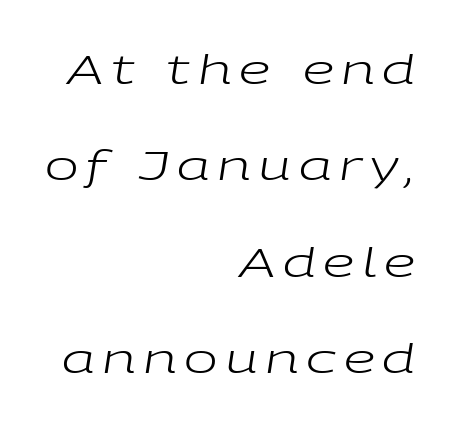
{"italic": "yes", "lean": "right", "slant_degrees": 9, "bold": "no", "weight": "regular", "width": "wide", "stroke_contrast": "low", "x_height": "medium", "monospaced": "no", "underline": "no", "align": "right", "line_spacing": "loose", "line_spacing_ratio": 2.41, "glyph_px": 40}
